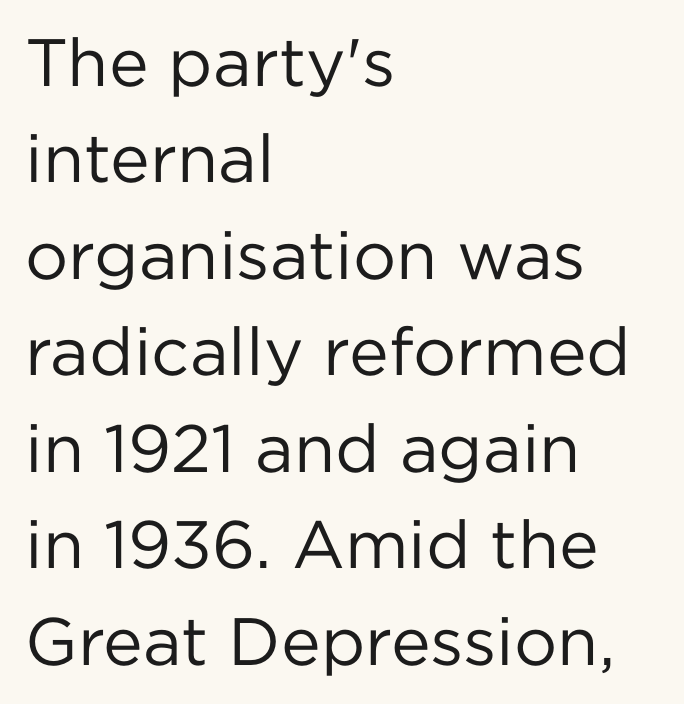
{"serif": "no", "italic": "no", "bold": "no", "weight": "regular", "width": "normal", "stroke_contrast": "low", "x_height": "medium", "monospaced": "no", "underline": "no", "align": "left", "line_spacing": "normal", "line_spacing_ratio": 1.44, "letter_spacing": "normal", "letter_spacing_em": 0.0, "glyph_px": 67}
